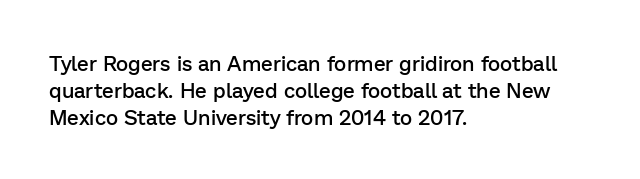
Q: Is the text bold? A: Semi-bold.
Q: Is the text italic (slanted)? A: No, it is upright.
Q: Is the text underlined? A: No.
Q: How is the paragraph aligned? A: Left-aligned.
Q: Is the spacing between letters normal or unusually wide? A: Normal.
Q: Is the spacing between lines tight, normal or loose? A: Normal.
